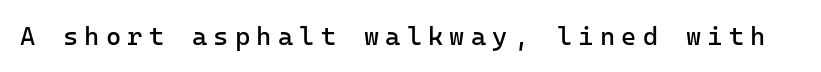
Q: Is the text bold? A: No.
Q: Is the text italic (slanted)? A: No, it is upright.
Q: Is the text underlined? A: No.
Q: Is the spacing between letters normal or unusually wide? A: Unusually wide.
